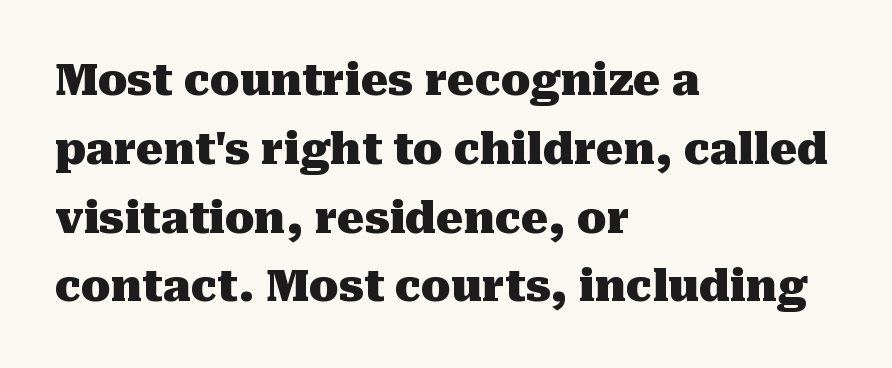
On the weight axis this lands at bold, roughly 700. One glance says typical: line gaps are just what's usual. No extra tracking has been applied to these lines. Beneath every word, the page is bare.
